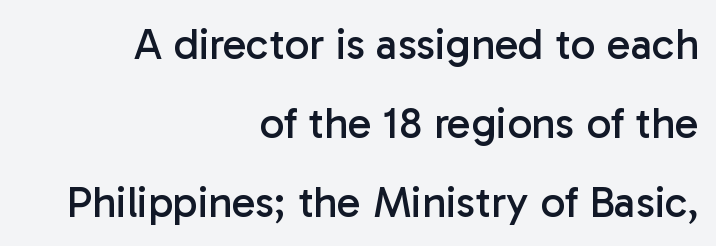
{"serif": "no", "italic": "no", "bold": "no", "weight": "regular", "width": "normal", "stroke_contrast": "low", "x_height": "medium", "monospaced": "no", "underline": "no", "align": "right", "line_spacing_ratio": 1.79, "letter_spacing": "normal", "letter_spacing_em": 0.0, "glyph_px": 44}
